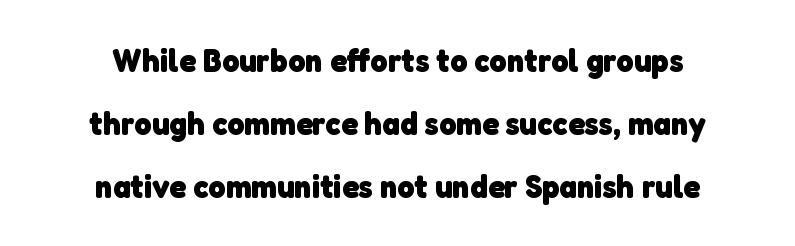
Is this a fixed-width face? No — the glyphs have proportional, varying widths. In terms of letterspacing, this is plain default setting. Notice the wide empty band between every row — that's loose leading. In terms of weight, the rendering is a true, heavy bold. Any mark beneath the type? The region is blank.
